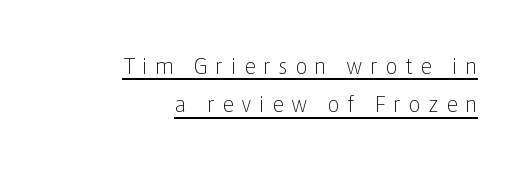
Glance below the letters and you will spot a drawn line. Unbolded letterforms with no extra heft. A typesetter would call this heavily tracked-out type. The lettering stays uniformly vertical, giving the passage a roman look.
